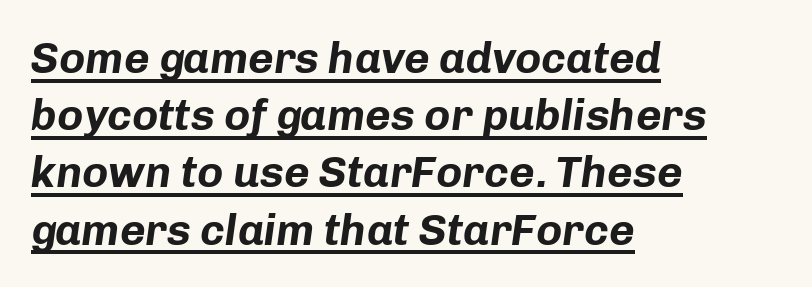
Q: Is the text bold? A: Yes.
Q: Is the text italic (slanted)? A: Yes, it leans right by about 8 degrees.
Q: Is the text underlined? A: Yes.
Q: How is the paragraph aligned? A: Left-aligned.
Q: Is the spacing between letters normal or unusually wide? A: Normal.
Q: Is the spacing between lines tight, normal or loose? A: Normal.
Q: Width (condensed, normal, or wide)? A: Normal.
Q: Stroke contrast? A: Low.
Q: x-height? A: Medium.
Q: Monospaced? A: No.
